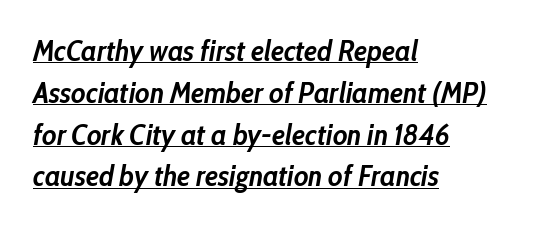
Q: Is the text bold? A: Yes.
Q: Is the text italic (slanted)? A: Yes, it leans right by about 10 degrees.
Q: Is the text underlined? A: Yes.
Q: How is the paragraph aligned? A: Left-aligned.
Q: Is the spacing between letters normal or unusually wide? A: Normal.
Q: Is the spacing between lines tight, normal or loose? A: Normal.
Q: Width (condensed, normal, or wide)? A: Condensed.
Q: Stroke contrast? A: Low.
Q: x-height? A: Medium.
Q: Monospaced? A: No.
